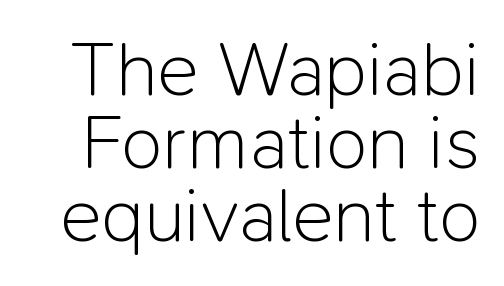
Q: Is the text bold? A: No.
Q: Is the text italic (slanted)? A: No, it is upright.
Q: Is the typeface a serif or a sans-serif typeface? A: Sans-serif.
Q: Is the text underlined? A: No.
Q: Is the spacing between letters normal or unusually wide? A: Normal.
Q: Is the spacing between lines tight, normal or loose? A: Tight.
Q: Width (condensed, normal, or wide)? A: Normal.
Q: Stroke contrast? A: Low.
Q: x-height? A: Medium.
Q: Monospaced? A: No.
